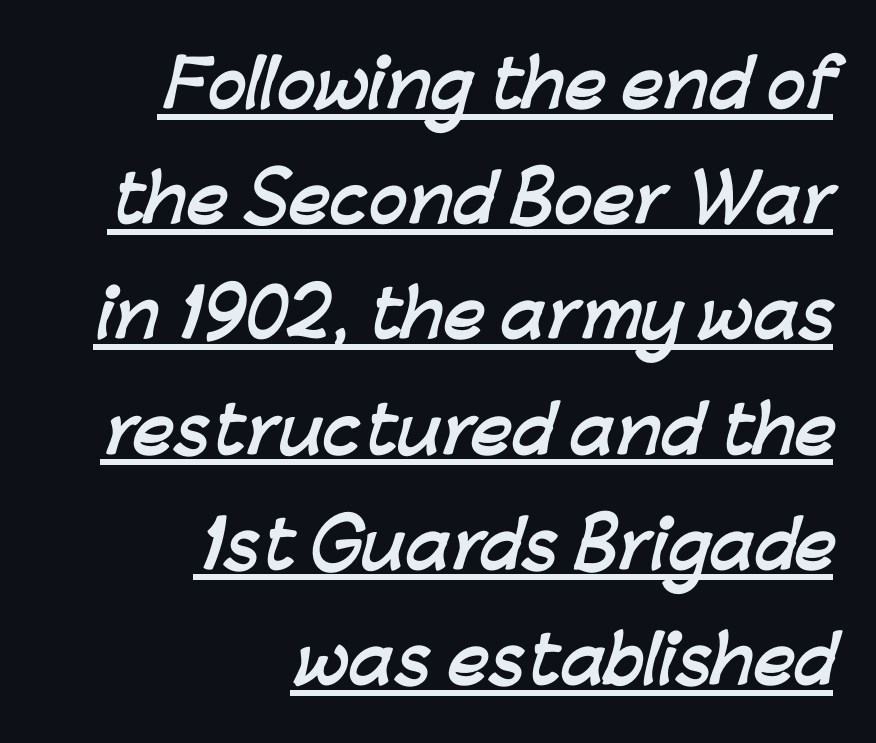
The setting favours the right margin, as signatures and pull-quotes sometimes do. In designer terms, the underline attribute is active on this setting. Examine the stroke ends and you'll find no serifs. You could not count columns in this text — the font is proportionally spaced. These lines keep a tight, regular rhythm from letter to letter.
